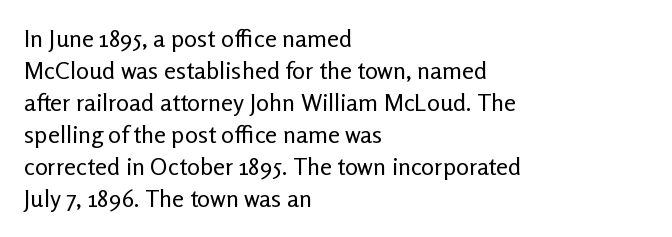
{"italic": "no", "bold": "no", "underline": "no", "align": "left", "line_spacing": "normal", "line_spacing_ratio": 1.33, "letter_spacing": "normal", "letter_spacing_em": 0.0, "glyph_px": 24}
